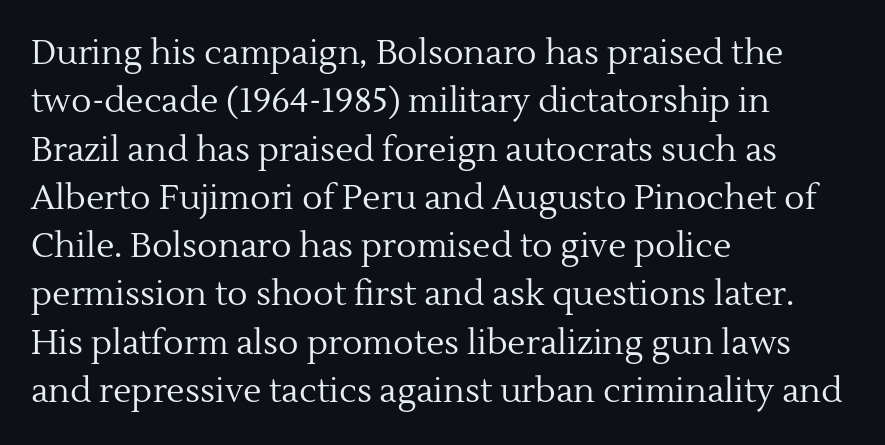
Has an underline been added? It has not. A normal amount of white space separates one row of letters from the next. What stands out about the letter spacing? Nothing — it is the standard amount. Is the block centered? No — it sits flush against the left margin.
